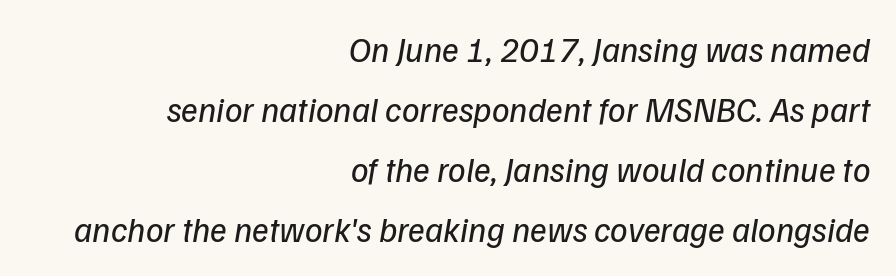
Q: Is the text bold? A: No.
Q: Is the typeface a serif or a sans-serif typeface? A: Sans-serif.
Q: Is the text underlined? A: No.
Q: How is the paragraph aligned? A: Right-aligned.
Q: Is the spacing between letters normal or unusually wide? A: Normal.
Q: Width (condensed, normal, or wide)? A: Normal.
Q: Stroke contrast? A: Low.
Q: x-height? A: Medium.
Q: Monospaced? A: No.
